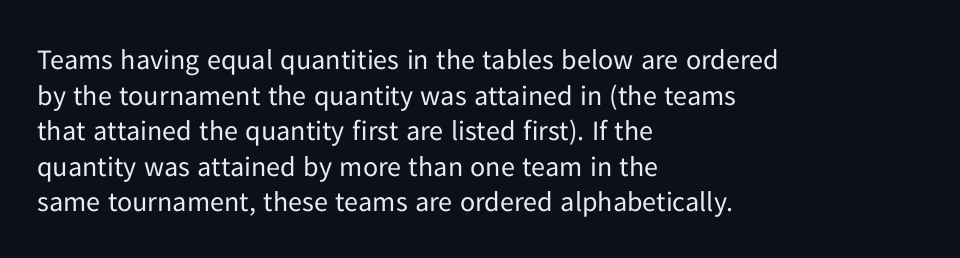
If you drew a ruler down the left edge, every line would touch it. The glyphs in this specimen are sans serif. Every character sits straight up, as roman type does. The gap between lines stays unmarked. Between one letter and the next there's only the usual sliver of space. Is this a fixed-width face? No — the glyphs have proportional, varying widths.
